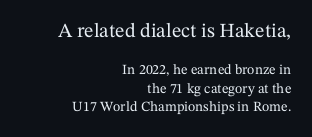
The image shows 20 px text type, upright; set right-aligned, normal line spacing (1.32x), normal letter spacing, not underlined; the first (top) block is 1.43x larger.
